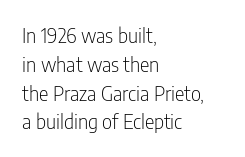
{"italic": "no", "bold": "no", "underline": "no", "align": "left", "line_spacing": "normal", "line_spacing_ratio": 1.44, "letter_spacing": "normal", "letter_spacing_em": 0.0, "glyph_px": 20}
